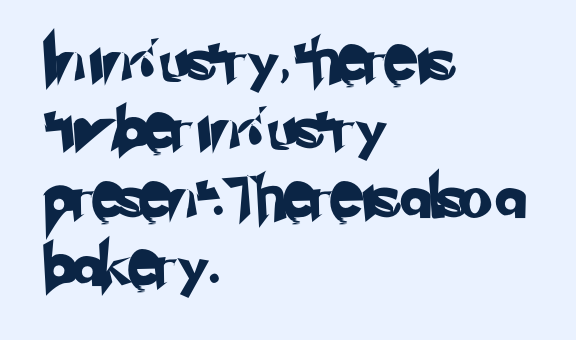
The image shows 43 px sans-serif type; set left-aligned, normal line spacing (1.59x), normal letter spacing, not underlined; low stroke contrast and a small x-height.
